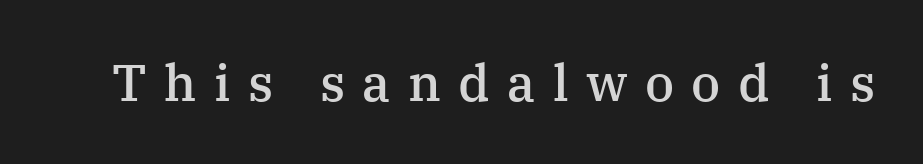
Q: Is the text bold? A: Semi-bold.
Q: Is the text italic (slanted)? A: No, it is upright.
Q: Is the typeface a serif or a sans-serif typeface? A: Serif.
Q: Is the text underlined? A: No.
Q: Is the spacing between letters normal or unusually wide? A: Unusually wide.
Q: Width (condensed, normal, or wide)? A: Normal.
Q: Stroke contrast? A: Medium.
Q: x-height? A: Medium.
Q: Monospaced? A: No.
